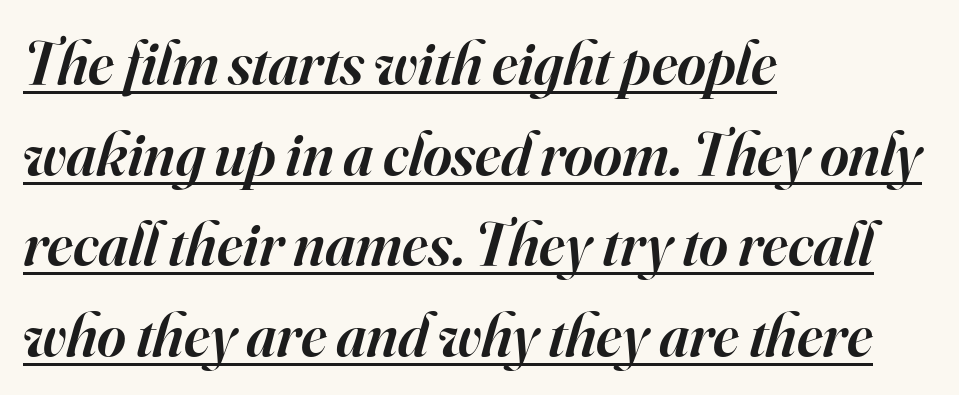
{"serif": "yes", "italic": "yes", "lean": "right", "slant_degrees": 16, "bold": "semi", "weight": "semibold", "width": "normal", "stroke_contrast": "high", "x_height": "small", "monospaced": "no", "underline": "yes", "align": "left", "line_spacing": "normal", "line_spacing_ratio": 1.46, "letter_spacing": "normal", "letter_spacing_em": 0.0, "glyph_px": 62}
